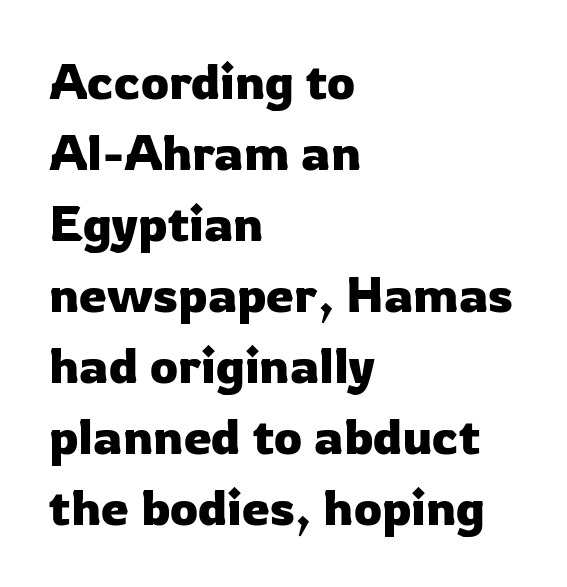
Q: Is the text italic (slanted)? A: No, it is upright.
Q: Is the typeface a serif or a sans-serif typeface? A: Sans-serif.
Q: Is the text underlined? A: No.
Q: How is the paragraph aligned? A: Left-aligned.
Q: Is the spacing between letters normal or unusually wide? A: Normal.
Q: Is the spacing between lines tight, normal or loose? A: Normal.
Q: Width (condensed, normal, or wide)? A: Normal.
Q: Stroke contrast? A: Low.
Q: x-height? A: Medium.
Q: Monospaced? A: No.
